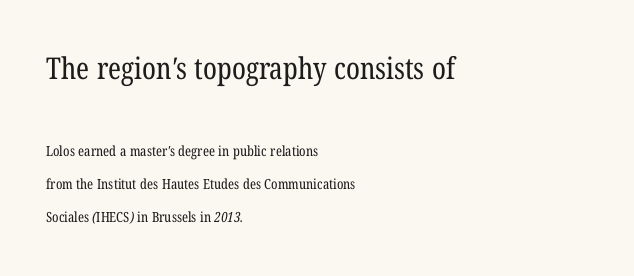
The image shows 30 px regular-weight, condensed serif type; set left-aligned, loose line spacing (2.37x), normal letter spacing, not underlined; the first (top) block is 2.14x larger; low stroke contrast and a medium x-height.
